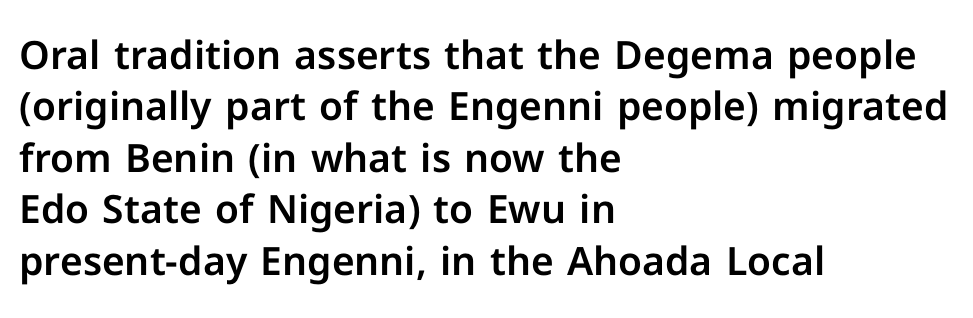
The image shows 39 px sans-serif type, upright; set left-aligned, normal line spacing (1.32x), normal letter spacing, not underlined; low stroke contrast and a medium x-height.
